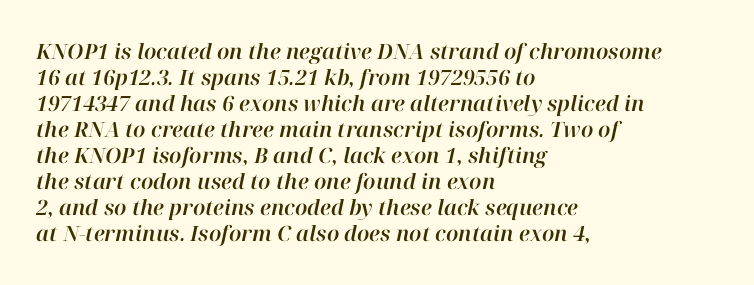
The image shows 21 px text type, italic (leaning right); set left-aligned, line spacing 1.24x, normal letter spacing, not underlined.
